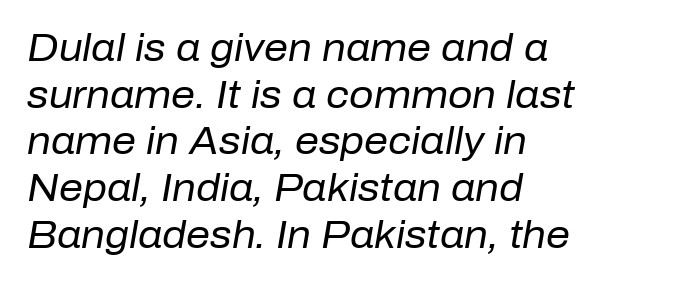
The image shows 38 px regular-weight type, italic (leaning right); set left-aligned, line spacing 1.23x, normal letter spacing, not underlined; low stroke contrast and a medium x-height.
